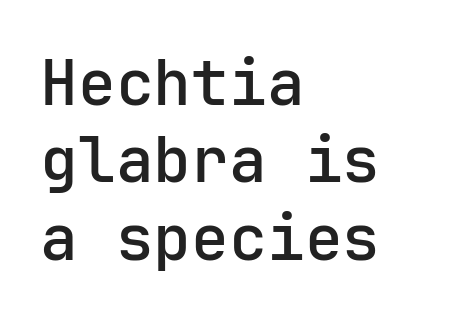
Words float on clear page, feet unadorned. The rendering keeps characters at their native spacing. Every stem runs plumb, perpendicular to the baseline. Line beginnings align vertically; line endings do not. Nothing sits at the stroke ends, so this counts as sans-serif.
